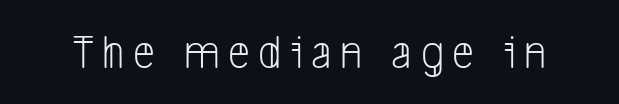
{"serif": "no", "bold": "no", "weight": "light", "width": "condensed", "stroke_contrast": "low", "x_height": "medium", "monospaced": "no", "underline": "no", "glyph_px": 49}
